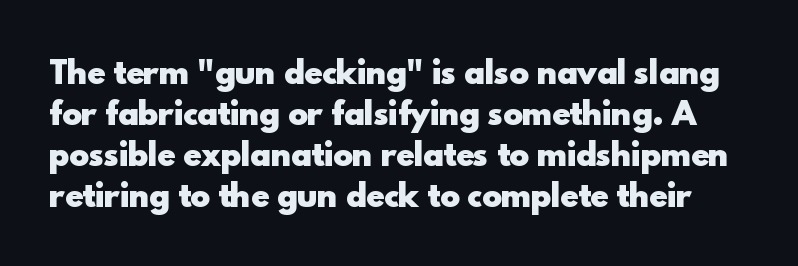
Decoration check: the copy has no underline. Is there much room between lines? A standard amount, neither cramped nor airy. Is the type bold? Yes — the strokes are clearly thick and heavy. The rendering uses natural spacing where letterforms have individual widths. The letters stand straight up with perfectly vertical stems. Words appear dense and cohesive because spacing is normal.
